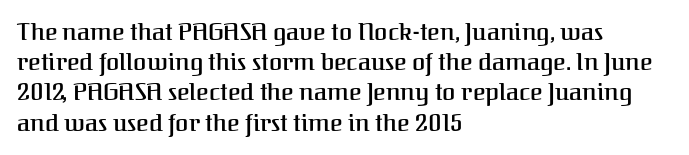
{"italic": "no", "underline": "no", "align": "left", "line_spacing": "normal", "line_spacing_ratio": 1.26, "letter_spacing": "normal", "letter_spacing_em": 0.0, "glyph_px": 24}
